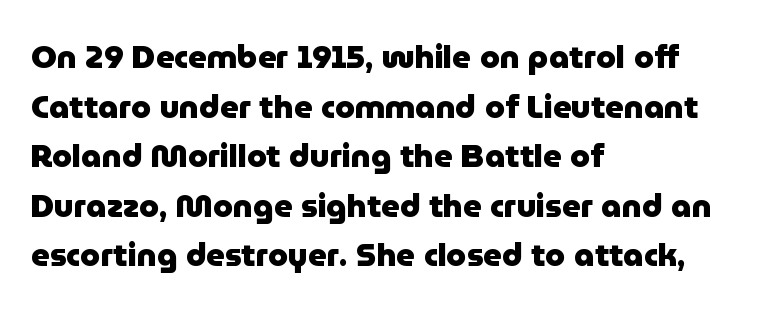
Is this a fixed-width face? No — the glyphs have proportional, varying widths. Typographic density is high because the face is bold. Words appear dense and cohesive because spacing is normal. If you measured baseline to baseline, you'd find a middling distance. In terms of posture, this sample is upright.
